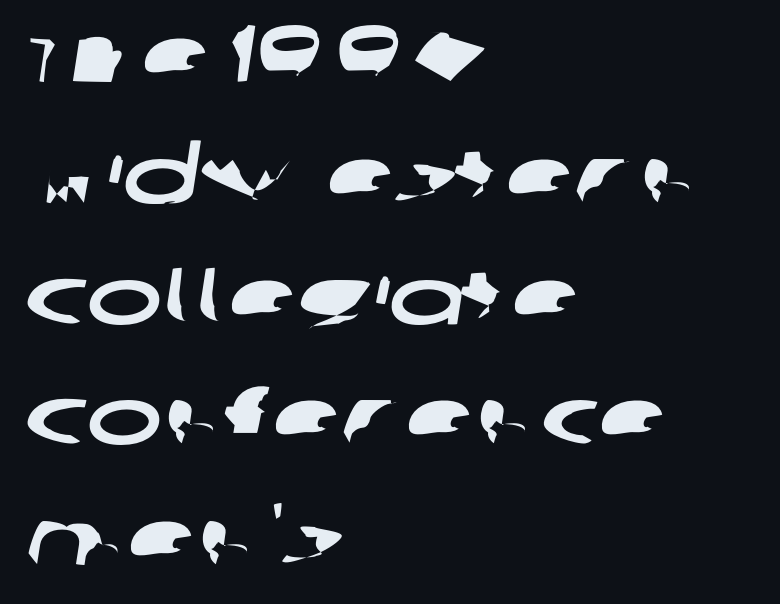
{"serif": "no", "width": "wide", "stroke_contrast": "low", "x_height": "large", "monospaced": "no", "underline": "no", "align": "left", "line_spacing": "normal", "line_spacing_ratio": 1.51, "letter_spacing": "normal", "letter_spacing_em": 0.0, "glyph_px": 80}
